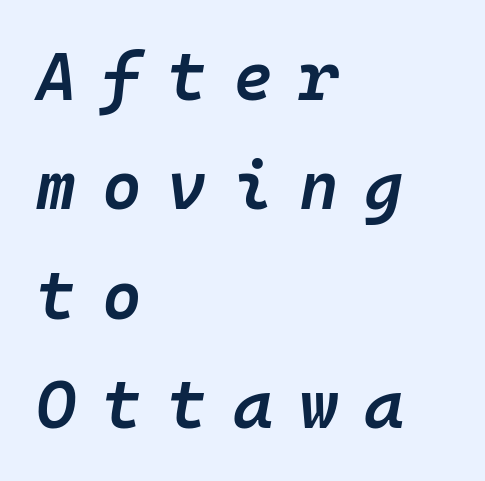
{"italic": "yes", "lean": "right", "slant_degrees": 10, "bold": "semi", "weight": "semibold", "width": "normal", "stroke_contrast": "low", "x_height": "medium", "monospaced": "yes", "underline": "no", "align": "left", "line_spacing": "normal", "line_spacing_ratio": 1.61, "letter_spacing": "wide", "letter_spacing_em": 0.38, "glyph_px": 68}
